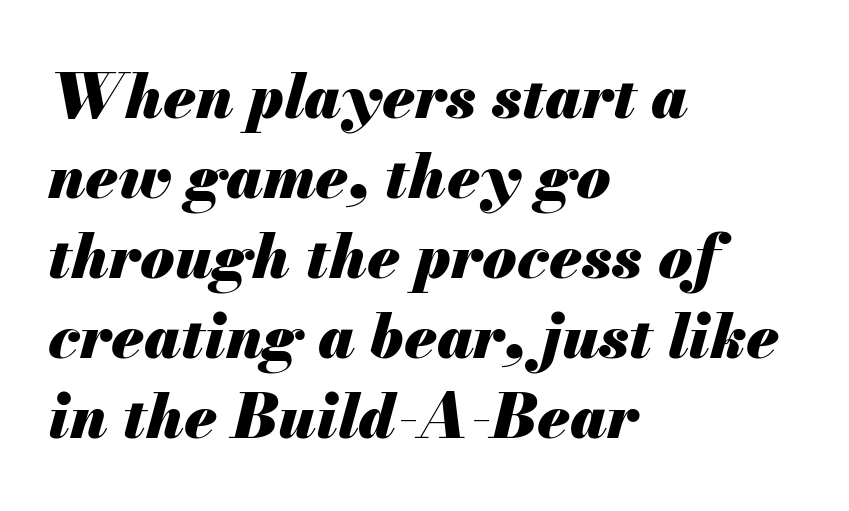
The image shows 62 px heavy type, italic (leaning right); set left-aligned, normal line spacing (1.29x), normal letter spacing, not underlined; medium stroke contrast and a small x-height.
